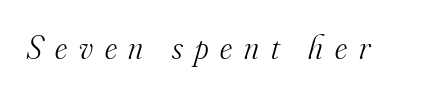
{"serif": "yes", "italic": "yes", "lean": "right", "slant_degrees": 16, "bold": "no", "weight": "light", "width": "normal", "stroke_contrast": "medium", "x_height": "small", "monospaced": "no", "underline": "no", "letter_spacing": "wide", "letter_spacing_em": 0.36, "glyph_px": 33}
